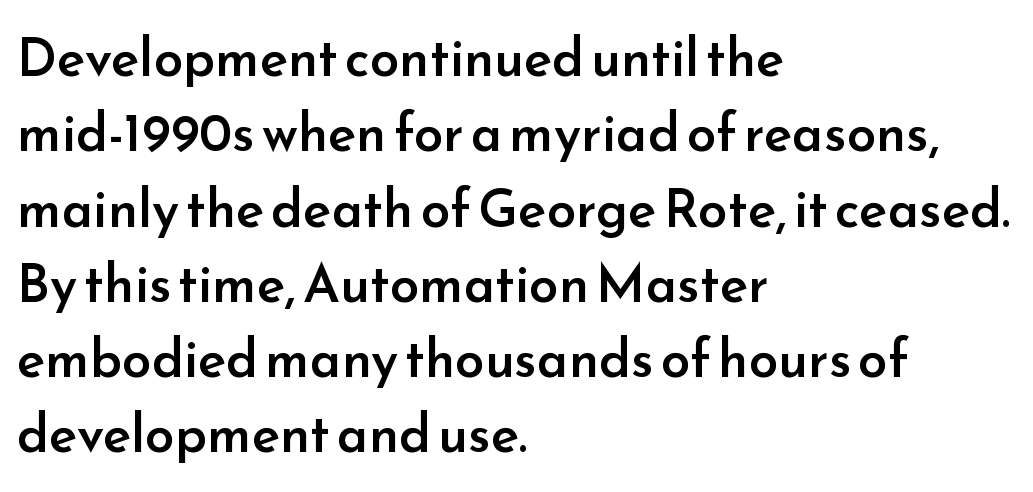
Q: Is the text bold? A: Semi-bold.
Q: Is the text italic (slanted)? A: No, it is upright.
Q: Is the typeface a serif or a sans-serif typeface? A: Sans-serif.
Q: Is the text underlined? A: No.
Q: How is the paragraph aligned? A: Left-aligned.
Q: Is the spacing between letters normal or unusually wide? A: Normal.
Q: Is the spacing between lines tight, normal or loose? A: Normal.
Q: Width (condensed, normal, or wide)? A: Normal.
Q: Stroke contrast? A: Low.
Q: x-height? A: Small.
Q: Monospaced? A: No.
